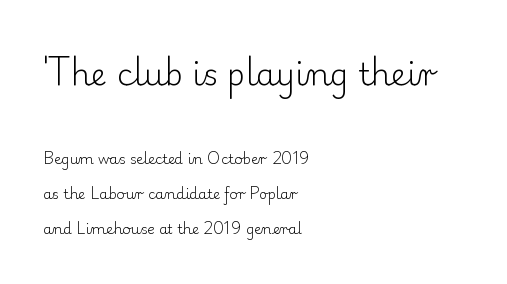
Q: Is the text bold? A: No.
Q: Is the text italic (slanted)? A: No, it is upright.
Q: Is the text underlined? A: No.
Q: How is the paragraph aligned? A: Left-aligned.
Q: Is the spacing between letters normal or unusually wide? A: Normal.
Q: Is the spacing between lines tight, normal or loose? A: Loose.
Q: Which block of text is set in a larger size, the first (top) or the second (bottom)? A: The first (top) one.
Q: Width (condensed, normal, or wide)? A: Normal.
Q: Stroke contrast? A: Low.
Q: x-height? A: Small.
Q: Monospaced? A: No.
